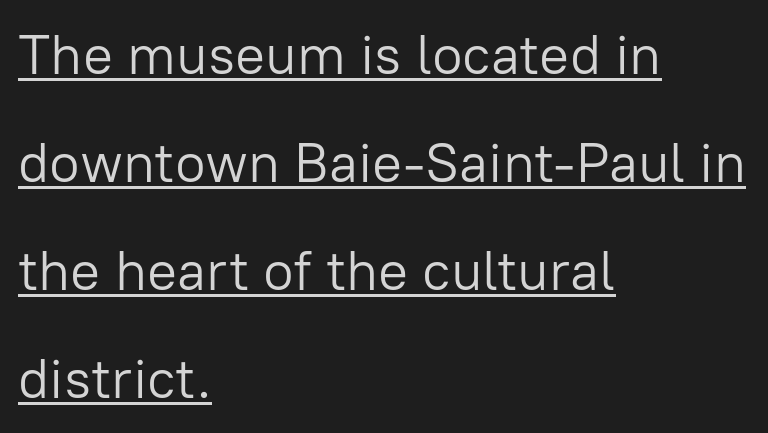
The image shows 56 px light sans-serif type, upright; set left-aligned, loose line spacing (1.93x), normal letter spacing, underlined; low stroke contrast and a medium x-height.
